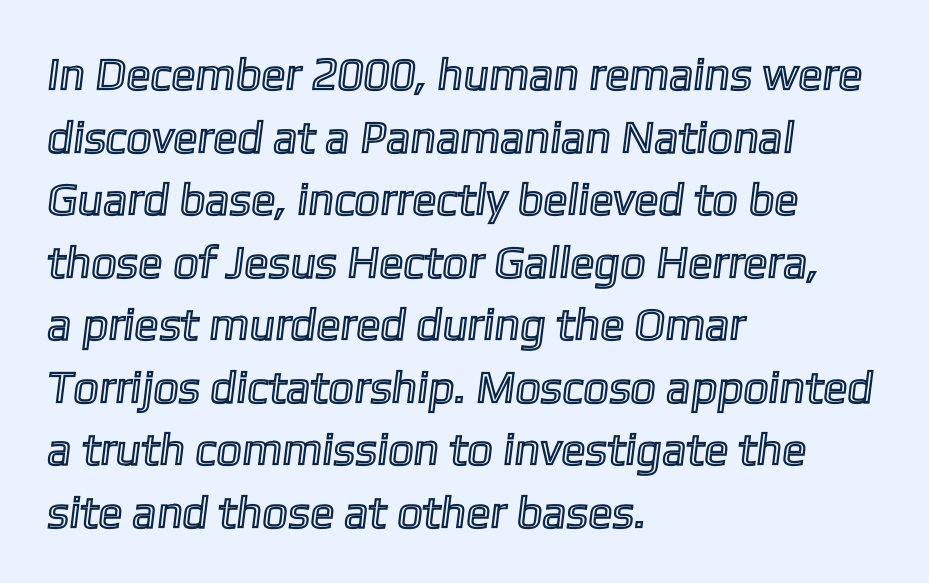
The image shows 45 px text type; set left-aligned, normal line spacing (1.39x), normal letter spacing, not underlined; a medium x-height.
